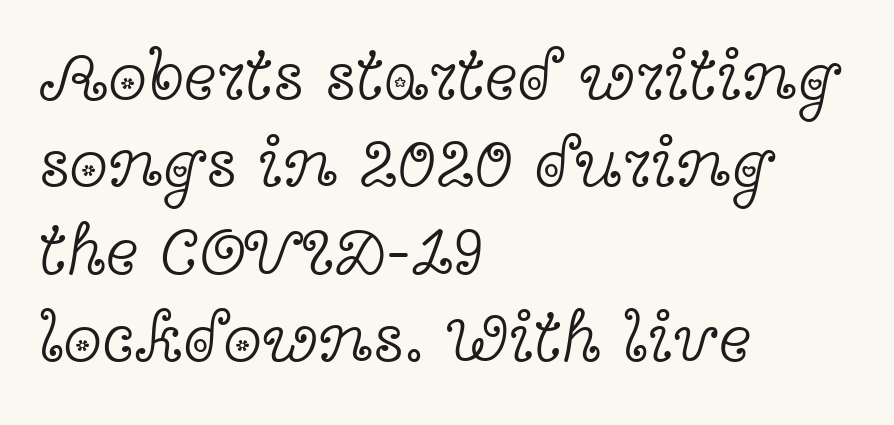
Do the characters align in a grid? No, the font is proportional. Descenders hang freely into open space. In terms of letterspacing, this is plain default setting. Visually the block forms a straight wall on the left and a jagged coastline on the right. Does the type have serifs? Yes, each stem ends in a small foot.
